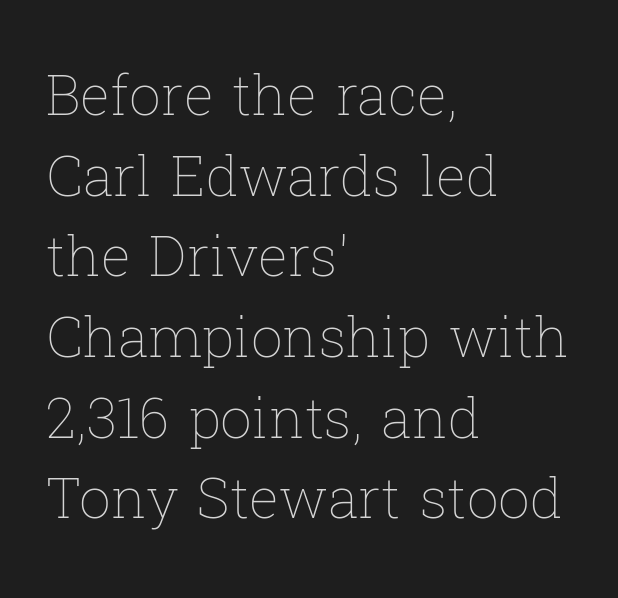
The image shows 56 px thin type, upright; set left-aligned, normal line spacing (1.44x), normal letter spacing, not underlined; low stroke contrast and a medium x-height.
